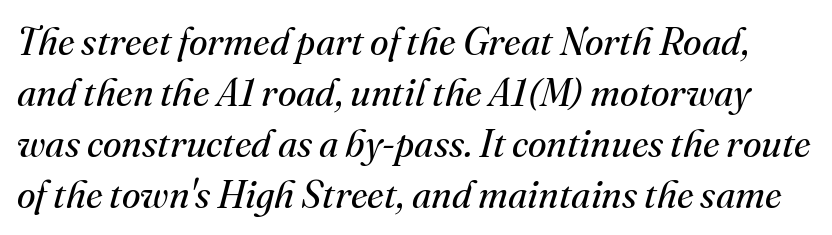
Q: Is the text bold? A: No.
Q: Is the text italic (slanted)? A: Yes, it leans right by about 16 degrees.
Q: Is the typeface a serif or a sans-serif typeface? A: Serif.
Q: Is the text underlined? A: No.
Q: Is the spacing between letters normal or unusually wide? A: Normal.
Q: Is the spacing between lines tight, normal or loose? A: Normal.
Q: Width (condensed, normal, or wide)? A: Normal.
Q: Stroke contrast? A: Medium.
Q: x-height? A: Small.
Q: Monospaced? A: No.
